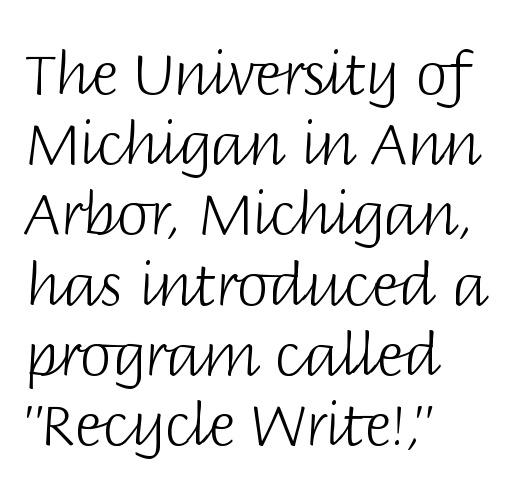
Q: Is the text bold? A: No.
Q: Is the text italic (slanted)? A: No, it is upright.
Q: Is the typeface a serif or a sans-serif typeface? A: Sans-serif.
Q: Is the text underlined? A: No.
Q: How is the paragraph aligned? A: Left-aligned.
Q: Is the spacing between letters normal or unusually wide? A: Normal.
Q: Width (condensed, normal, or wide)? A: Normal.
Q: Stroke contrast? A: Low.
Q: x-height? A: Large.
Q: Monospaced? A: No.
